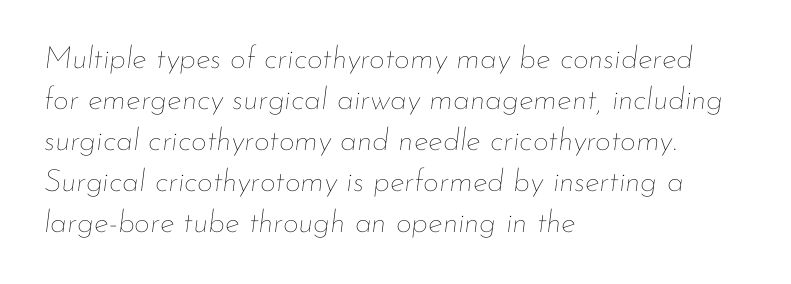
Q: Is the text bold? A: No.
Q: Is the text italic (slanted)? A: Yes, it leans right by about 7 degrees.
Q: Is the text underlined? A: No.
Q: How is the paragraph aligned? A: Left-aligned.
Q: Is the spacing between letters normal or unusually wide? A: Normal.
Q: Is the spacing between lines tight, normal or loose? A: Normal.
Q: Width (condensed, normal, or wide)? A: Normal.
Q: Stroke contrast? A: Low.
Q: x-height? A: Small.
Q: Monospaced? A: No.
